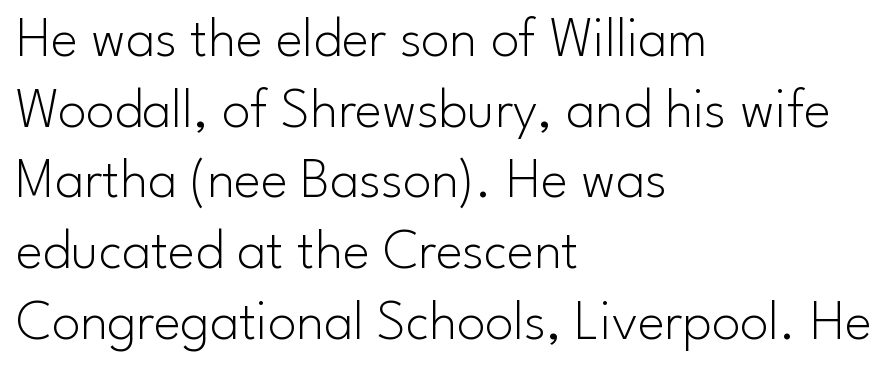
Q: Is the text bold? A: No.
Q: Is the text italic (slanted)? A: No, it is upright.
Q: Is the typeface a serif or a sans-serif typeface? A: Sans-serif.
Q: Is the text underlined? A: No.
Q: How is the paragraph aligned? A: Left-aligned.
Q: Is the spacing between letters normal or unusually wide? A: Normal.
Q: Width (condensed, normal, or wide)? A: Normal.
Q: Stroke contrast? A: Low.
Q: x-height? A: Small.
Q: Monospaced? A: No.
